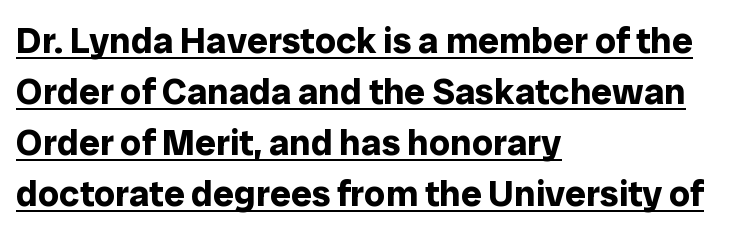
{"serif": "no", "italic": "no", "bold": "yes", "weight": "bold", "width": "normal", "stroke_contrast": "low", "x_height": "medium", "monospaced": "no", "underline": "yes", "align": "left", "line_spacing": "normal", "line_spacing_ratio": 1.38, "letter_spacing": "normal", "letter_spacing_em": 0.0, "glyph_px": 37}
